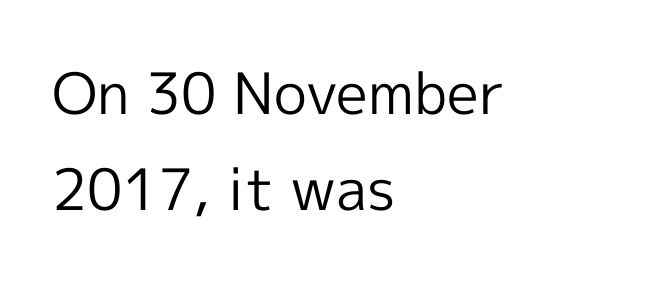
Q: Is the text bold? A: No.
Q: Is the text italic (slanted)? A: No, it is upright.
Q: Is the typeface a serif or a sans-serif typeface? A: Sans-serif.
Q: Is the text underlined? A: No.
Q: How is the paragraph aligned? A: Left-aligned.
Q: Is the spacing between letters normal or unusually wide? A: Normal.
Q: Is the spacing between lines tight, normal or loose? A: Normal.
Q: Width (condensed, normal, or wide)? A: Normal.
Q: x-height? A: Medium.
Q: Monospaced? A: No.
